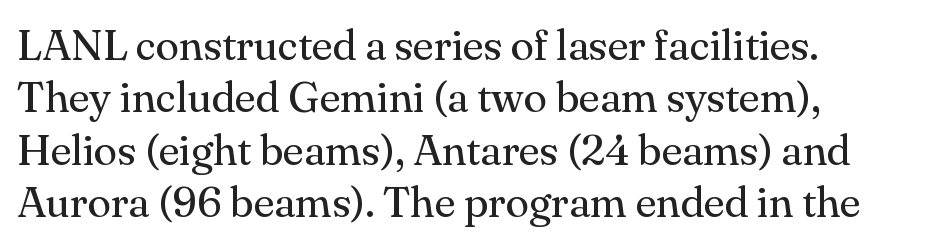
Q: Is the text bold? A: No.
Q: Is the text italic (slanted)? A: No, it is upright.
Q: Is the typeface a serif or a sans-serif typeface? A: Serif.
Q: Is the text underlined? A: No.
Q: How is the paragraph aligned? A: Left-aligned.
Q: Is the spacing between letters normal or unusually wide? A: Normal.
Q: Width (condensed, normal, or wide)? A: Normal.
Q: Stroke contrast? A: Medium.
Q: x-height? A: Small.
Q: Monospaced? A: No.
